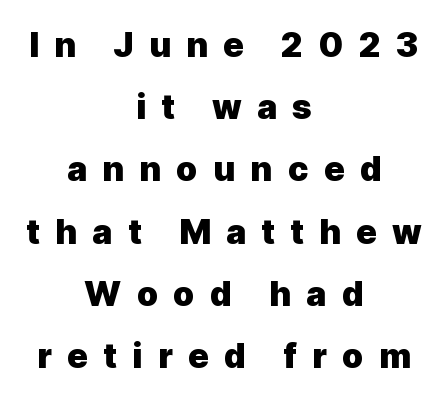
The lines in this sample share a center point and differ in where they start and stop. Characters remain perfectly vertical along every line. The face used here has the dense, thick strokes of a bold. The rendering uses natural spacing where letterforms have individual widths. A typesetter would label this face a sans. This rendering widens character spacing well past its baseline value.
